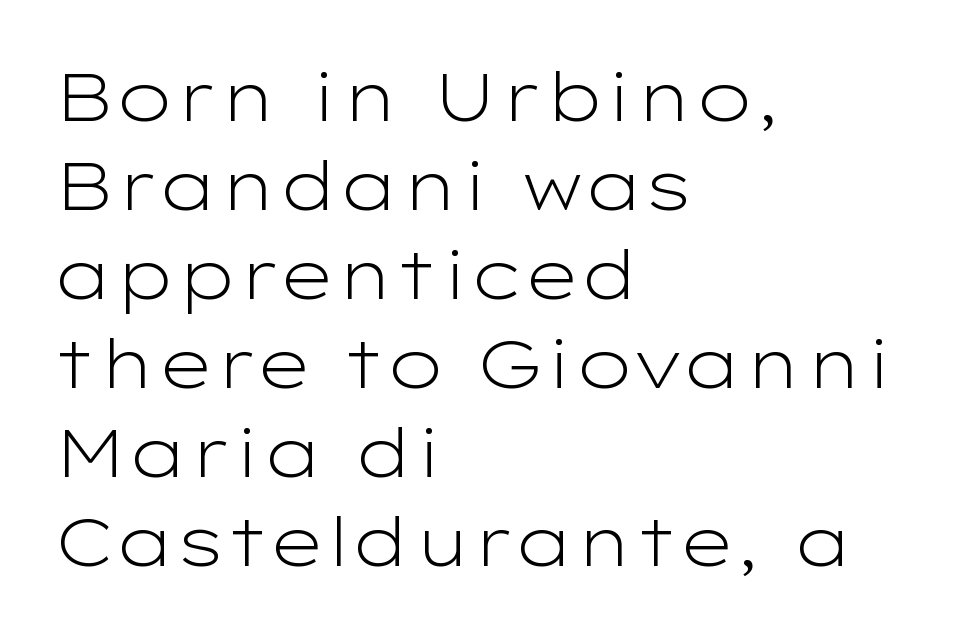
Q: Is the text bold? A: No.
Q: Is the text italic (slanted)? A: No, it is upright.
Q: Is the typeface a serif or a sans-serif typeface? A: Sans-serif.
Q: Is the text underlined? A: No.
Q: How is the paragraph aligned? A: Left-aligned.
Q: Is the spacing between letters normal or unusually wide? A: Normal.
Q: Is the spacing between lines tight, normal or loose? A: Normal.
Q: Width (condensed, normal, or wide)? A: Wide.
Q: Stroke contrast? A: Low.
Q: x-height? A: Medium.
Q: Monospaced? A: No.
